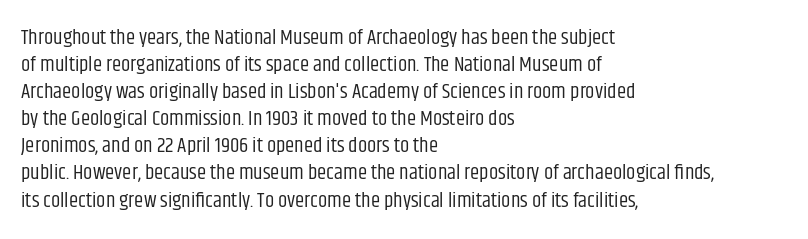
The image shows 21 px text type, upright; set left-aligned, normal line spacing (1.29x), normal letter spacing, not underlined.
